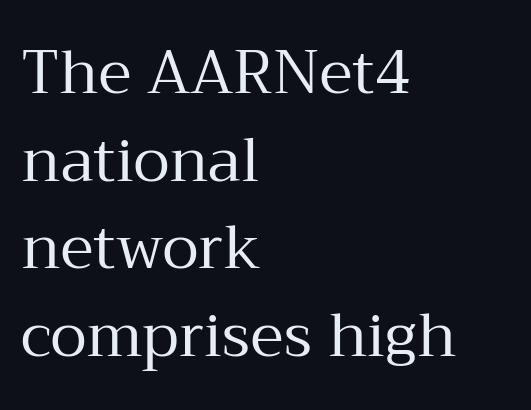
The image shows 60 px regular-weight serif type, upright; set left-aligned, normal line spacing (1.46x), normal letter spacing, not underlined; medium stroke contrast and a medium x-height.
